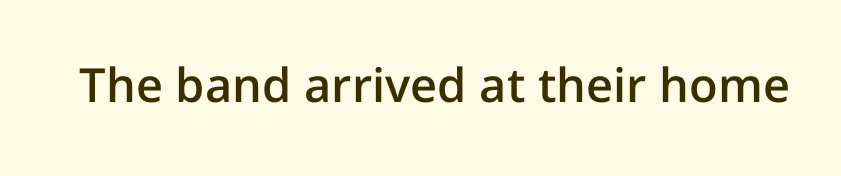
Q: Is the text bold? A: Semi-bold.
Q: Is the text italic (slanted)? A: No, it is upright.
Q: Is the typeface a serif or a sans-serif typeface? A: Sans-serif.
Q: Is the text underlined? A: No.
Q: Is the spacing between letters normal or unusually wide? A: Normal.
Q: Width (condensed, normal, or wide)? A: Normal.
Q: Stroke contrast? A: Low.
Q: x-height? A: Medium.
Q: Monospaced? A: No.
